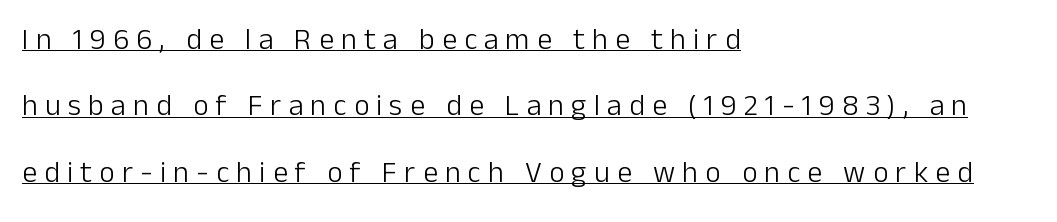
The image shows 30 px light sans-serif type, upright; set left-aligned, loose line spacing (2.21x), unusually wide letter spacing (+0.24 em), underlined; low stroke contrast and a medium x-height.
